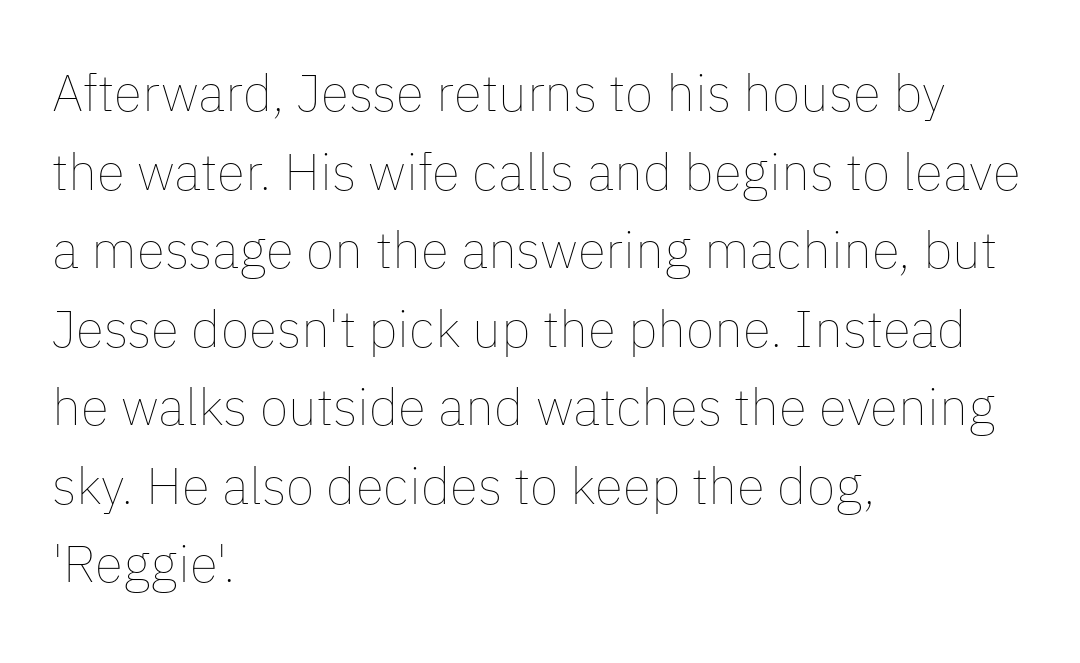
Q: Is the text bold? A: No.
Q: Is the text italic (slanted)? A: No, it is upright.
Q: Is the text underlined? A: No.
Q: How is the paragraph aligned? A: Left-aligned.
Q: Is the spacing between letters normal or unusually wide? A: Normal.
Q: Is the spacing between lines tight, normal or loose? A: Normal.
Q: Width (condensed, normal, or wide)? A: Normal.
Q: Stroke contrast? A: Low.
Q: x-height? A: Medium.
Q: Monospaced? A: No.
